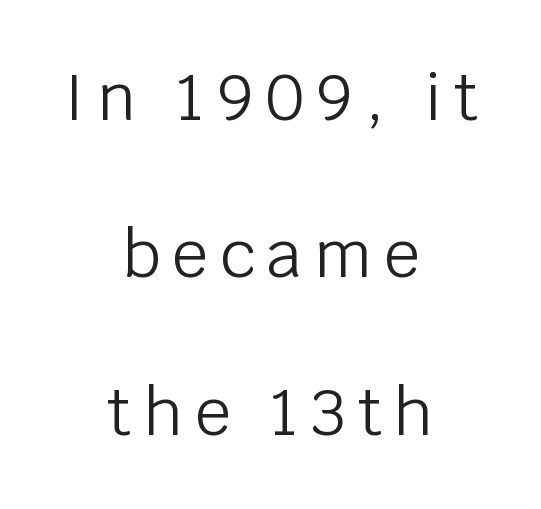
{"serif": "no", "italic": "no", "bold": "no", "weight": "light", "width": "normal", "stroke_contrast": "low", "x_height": "large", "monospaced": "no", "underline": "no", "align": "center", "line_spacing": "loose", "line_spacing_ratio": 2.46, "glyph_px": 64}
